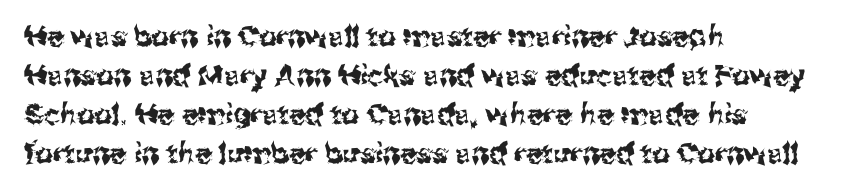
The image shows 28 px sans-serif type, upright; set left-aligned, normal line spacing (1.39x), normal letter spacing, not underlined; medium stroke contrast and a medium x-height.
